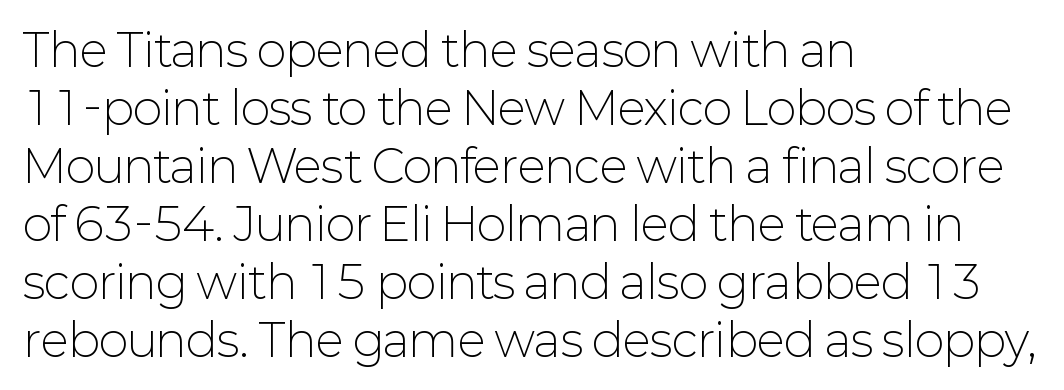
The image shows 45 px light sans-serif type, upright; set left-aligned, normal line spacing (1.29x), normal letter spacing, not underlined; low stroke contrast and a medium x-height.
